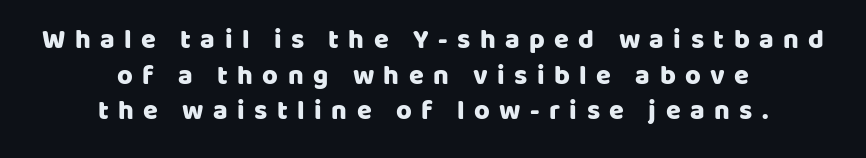
Q: Is the text italic (slanted)? A: No, it is upright.
Q: Is the text underlined? A: No.
Q: How is the paragraph aligned? A: Centered.
Q: Is the spacing between letters normal or unusually wide? A: Unusually wide.
Q: Is the spacing between lines tight, normal or loose? A: Normal.
